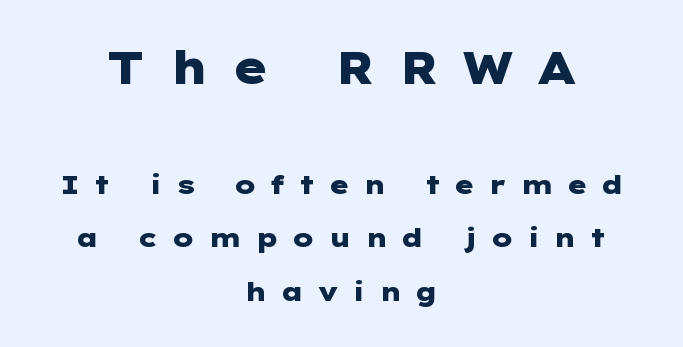
Emphasis by weight is at full strength: bold. In this sample the first text group is rendered at the bigger scale. Glance below the letters and you will spot only blank space. Typographically, this falls in the sans-serif category. Leading is clearly above the norm, producing a sparse column. These lines were composed using upright roman letters.
